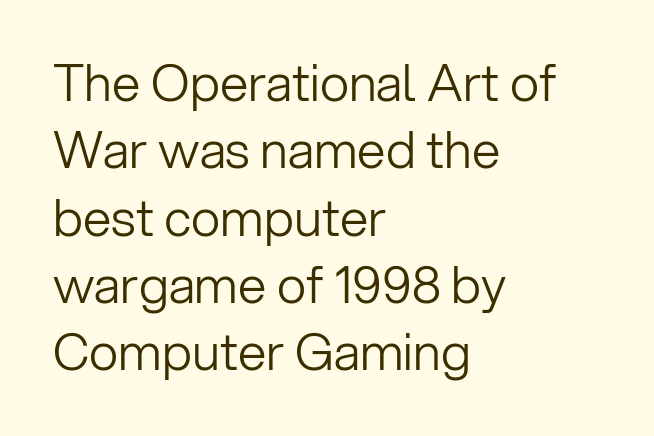
The rendering uses natural spacing where letterforms have individual widths. Decoration check: the copy has no underline. Every stem runs plumb, perpendicular to the baseline. In terms of letterspacing, this is plain default setting. Regarding serifs, this sample does without them. Honestly, the row spacing looks completely unremarkable.
